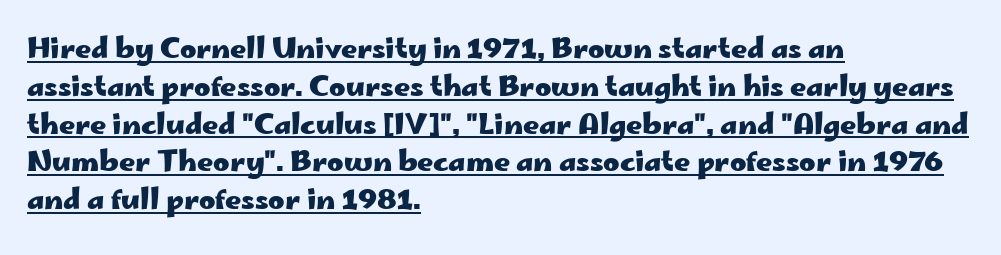
Posture: vertical. A typesetter would label this face a sans. The rendering uses natural spacing where letterforms have individual widths. Interline gaps are of average width in this sample.
